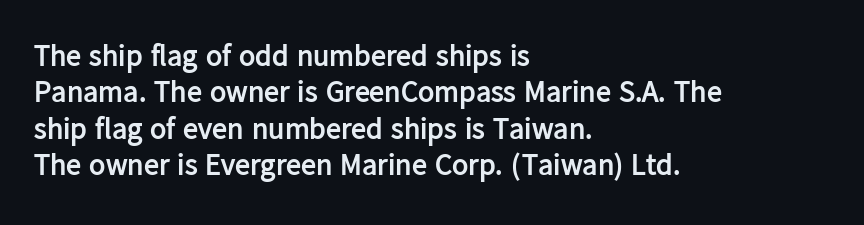
This rendering uses left alignment, leaving the right contour irregular. Descenders hang freely into open space. This sample uses plain, unmodified letter spacing. Here the designer chose a conventional face with non-uniform glyph widths. Look at the stroke-to-counter ratio: heavy, a bold.
